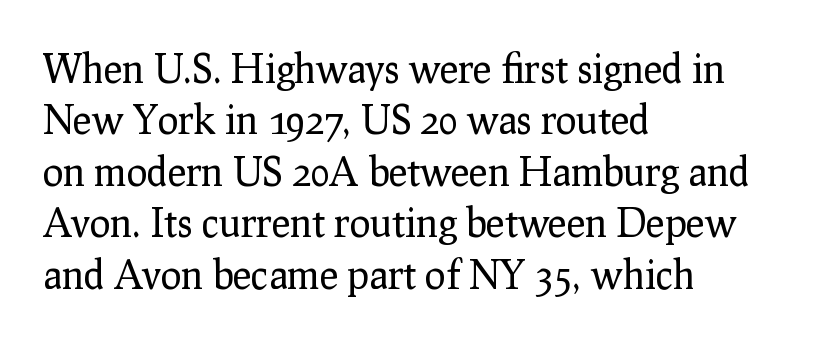
The lines are quadded left. Lines of text with bare space underneath. Glyph-to-glyph distance matches everyday printed text. Is the type heavy? It reads as light-to-regular instead.
